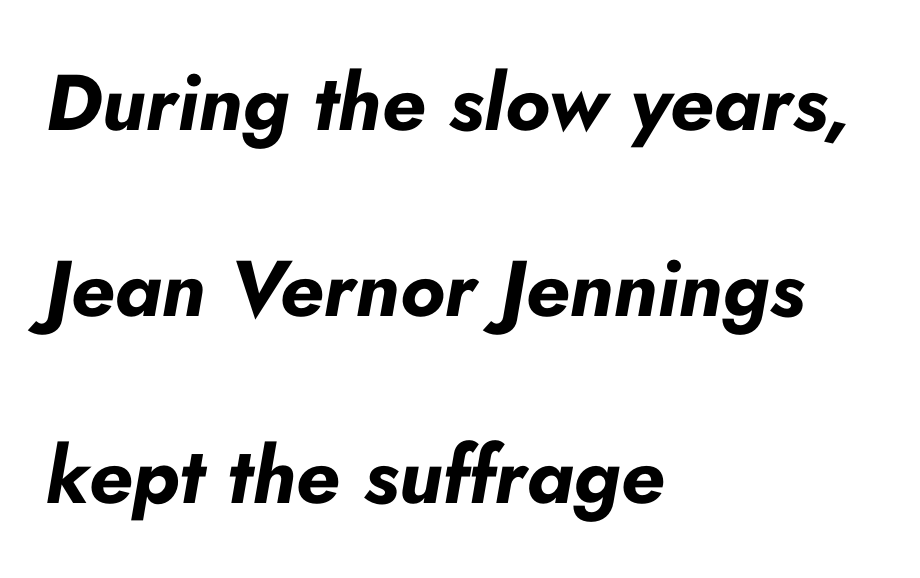
The image shows 79 px bold type, italic (leaning right); set left-aligned, loose line spacing (2.36x), normal letter spacing, not underlined; low stroke contrast and a small x-height.
